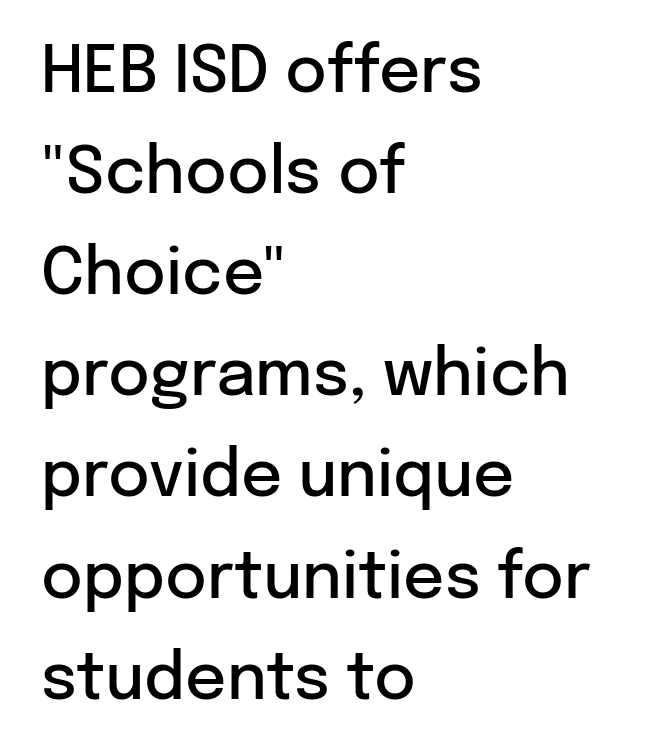
Q: Is the text bold? A: Semi-bold.
Q: Is the text italic (slanted)? A: No, it is upright.
Q: Is the typeface a serif or a sans-serif typeface? A: Sans-serif.
Q: Is the text underlined? A: No.
Q: How is the paragraph aligned? A: Left-aligned.
Q: Is the spacing between letters normal or unusually wide? A: Normal.
Q: Is the spacing between lines tight, normal or loose? A: Normal.
Q: Width (condensed, normal, or wide)? A: Normal.
Q: Stroke contrast? A: Low.
Q: x-height? A: Medium.
Q: Monospaced? A: No.
